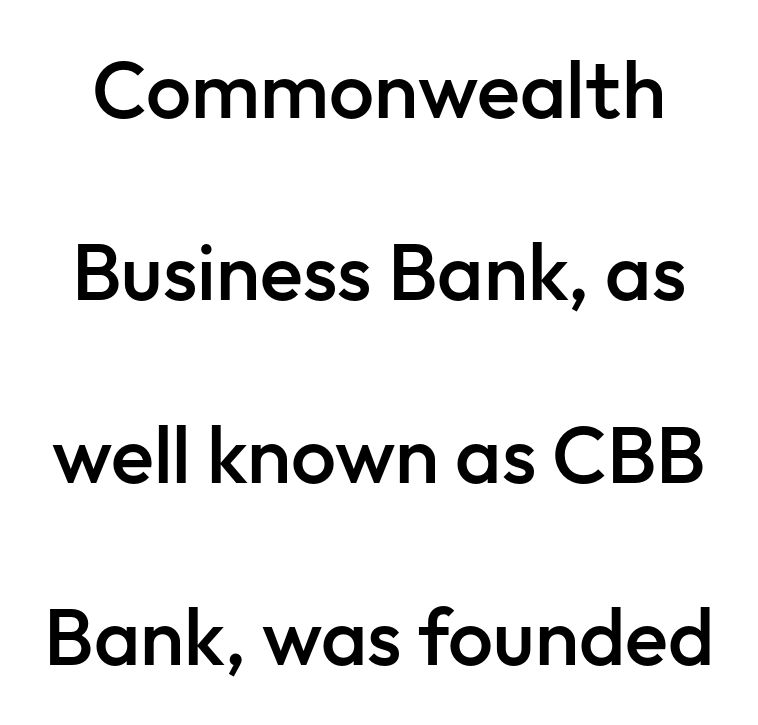
{"serif": "no", "italic": "no", "bold": "semi", "weight": "semibold", "width": "normal", "stroke_contrast": "low", "x_height": "medium", "monospaced": "no", "underline": "no", "line_spacing": "loose", "line_spacing_ratio": 2.28, "letter_spacing": "normal", "letter_spacing_em": 0.0, "glyph_px": 80}
